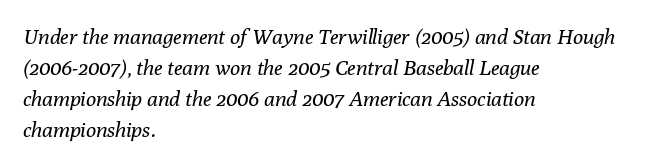
{"italic": "yes", "lean": "right", "slant_degrees": 10, "bold": "no", "underline": "no", "align": "left", "line_spacing": "normal", "line_spacing_ratio": 1.47, "letter_spacing": "normal", "letter_spacing_em": 0.0, "glyph_px": 21}
